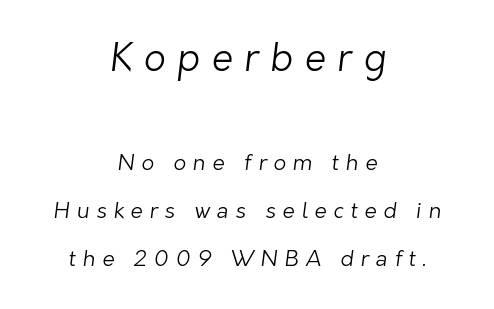
The image shows 38 px light sans-serif type; set centered, loose line spacing (2.19x), unusually wide letter spacing (+0.31 em), not underlined; the first (top) block is 1.73x larger; low stroke contrast and a medium x-height.
